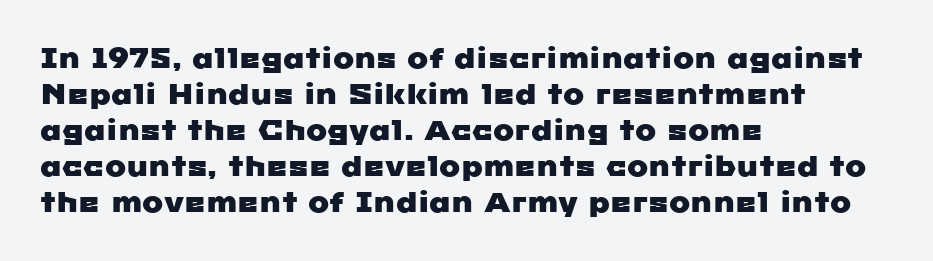
{"serif": "no", "width": "wide", "stroke_contrast": "low", "x_height": "medium", "monospaced": "no", "underline": "no", "align": "left", "line_spacing": "normal", "line_spacing_ratio": 1.29, "letter_spacing": "normal", "letter_spacing_em": 0.0, "glyph_px": 28}
